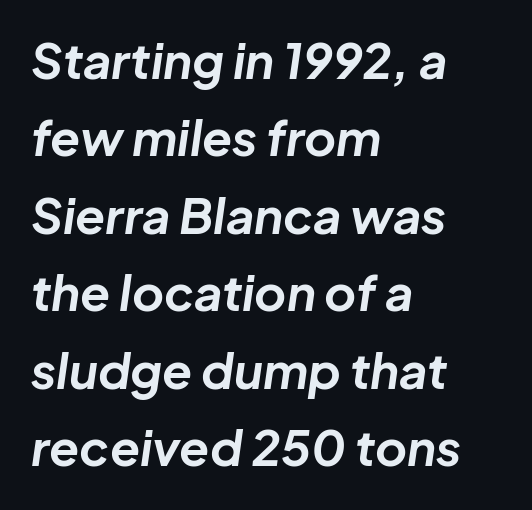
The image shows 49 px bold type, italic (leaning right); set left-aligned, normal line spacing (1.58x), normal letter spacing, not underlined; low stroke contrast and a medium x-height.
